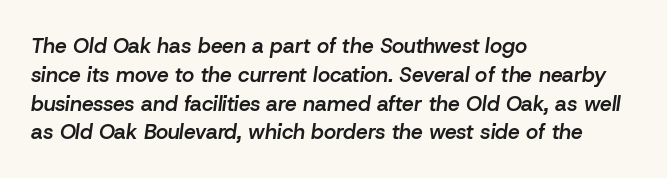
Q: Is the text bold? A: Semi-bold.
Q: Is the text italic (slanted)? A: Yes, it leans right by about 8 degrees.
Q: Is the text underlined? A: No.
Q: How is the paragraph aligned? A: Left-aligned.
Q: Is the spacing between letters normal or unusually wide? A: Normal.
Q: Is the spacing between lines tight, normal or loose? A: Normal.
